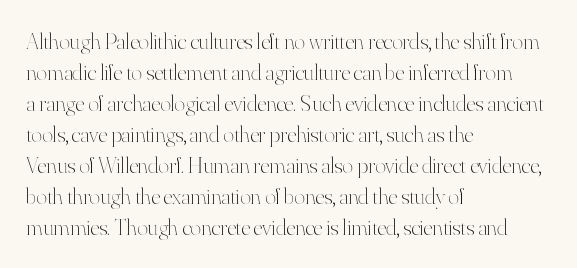
{"italic": "no", "bold": "no", "underline": "no", "align": "left", "line_spacing": "normal", "line_spacing_ratio": 1.35, "letter_spacing": "normal", "letter_spacing_em": 0.0, "glyph_px": 23}
